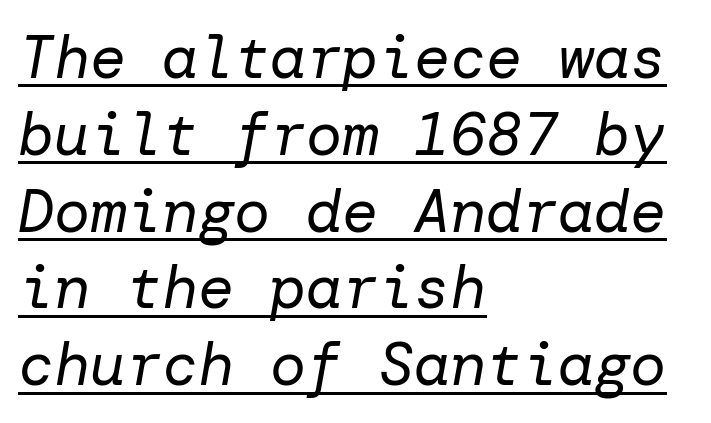
{"italic": "yes", "lean": "right", "slant_degrees": 10, "bold": "no", "weight": "regular", "width": "normal", "stroke_contrast": "low", "x_height": "medium", "underline": "yes", "align": "left", "line_spacing": "normal", "line_spacing_ratio": 1.28, "letter_spacing": "normal", "letter_spacing_em": 0.0, "glyph_px": 60}
